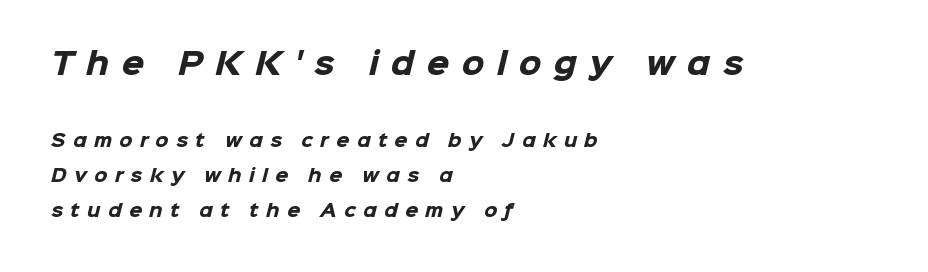
{"serif": "no", "bold": "yes", "weight": "heavy", "width": "normal", "stroke_contrast": "low", "x_height": "medium", "monospaced": "no", "underline": "no", "align": "left", "line_spacing": "loose", "line_spacing_ratio": 2.04, "letter_spacing": "wide", "letter_spacing_em": 0.43, "larger_block": "first", "size_ratio": 1.71, "glyph_px": 29}
